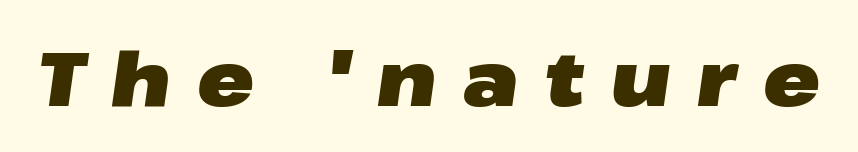
Q: Is the text bold? A: Yes.
Q: Is the text italic (slanted)? A: Yes, it leans right by about 8 degrees.
Q: Is the text underlined? A: No.
Q: Is the spacing between letters normal or unusually wide? A: Unusually wide.
Q: Width (condensed, normal, or wide)? A: Wide.
Q: Stroke contrast? A: Low.
Q: x-height? A: Medium.
Q: Monospaced? A: No.
